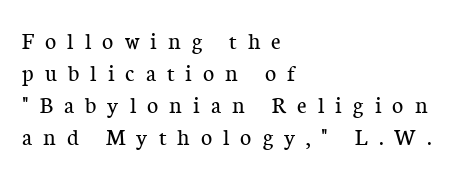
{"italic": "no", "bold": "no", "underline": "no", "align": "left", "line_spacing": "normal", "line_spacing_ratio": 1.34, "letter_spacing": "wide", "letter_spacing_em": 0.46, "glyph_px": 24}
